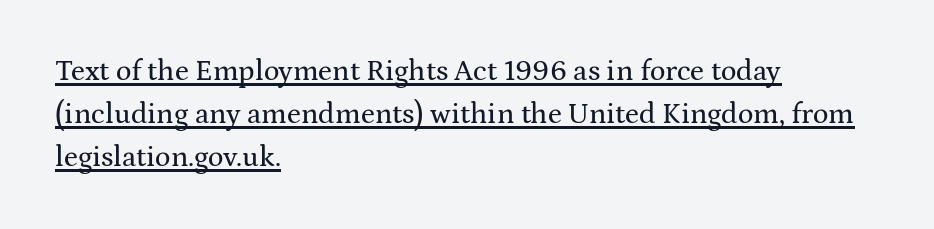
Notice how a bar underscores the lettering throughout. The font family rendered here belongs to the serif group. The text block is weighted toward the left margin, trailing off unevenly rightward. The rendering uses natural spacing where letterforms have individual widths. Students, observe: this is what conventionally led text looks like. The axis of the letterforms is exactly vertical.
